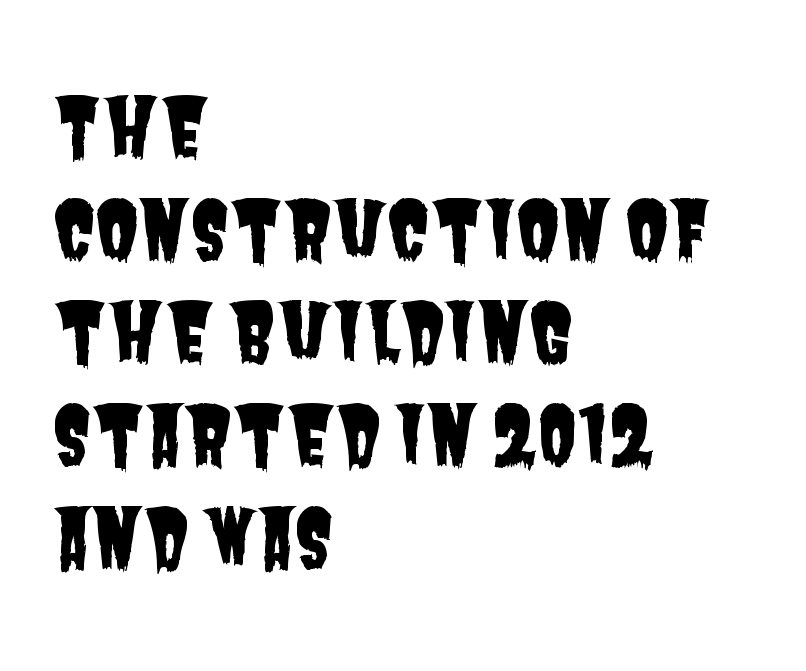
{"serif": "no", "width": "condensed", "stroke_contrast": "low", "x_height": "large", "monospaced": "no", "underline": "no", "align": "left", "line_spacing": "normal", "line_spacing_ratio": 1.3, "letter_spacing": "normal", "letter_spacing_em": 0.0, "glyph_px": 79}
